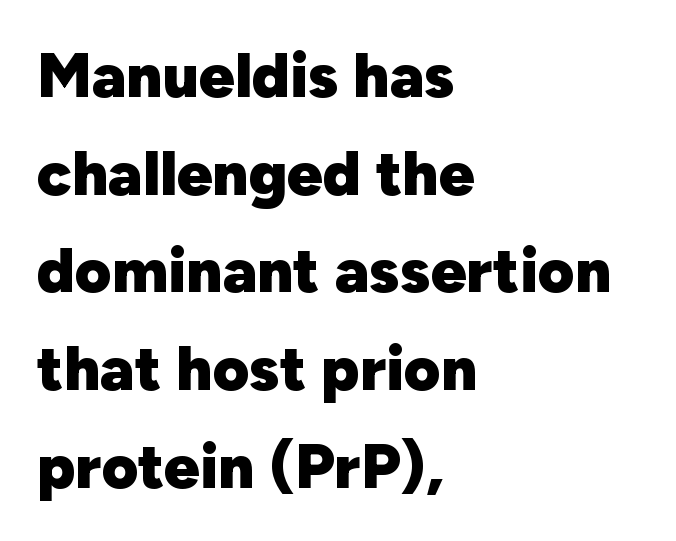
Q: Is the text bold? A: Yes.
Q: Is the text italic (slanted)? A: No, it is upright.
Q: Is the typeface a serif or a sans-serif typeface? A: Sans-serif.
Q: Is the text underlined? A: No.
Q: How is the paragraph aligned? A: Left-aligned.
Q: Is the spacing between letters normal or unusually wide? A: Normal.
Q: Is the spacing between lines tight, normal or loose? A: Normal.
Q: Width (condensed, normal, or wide)? A: Normal.
Q: Stroke contrast? A: Low.
Q: x-height? A: Medium.
Q: Monospaced? A: No.
